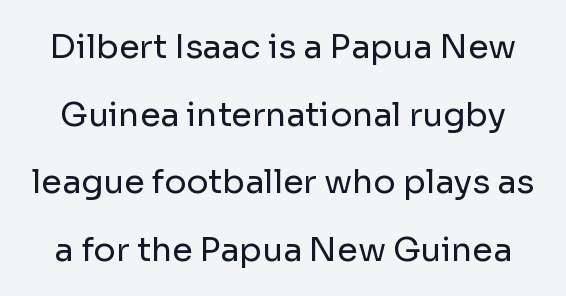
The image shows 33 px regular-weight sans-serif type, upright; set loose line spacing (2.05x), normal letter spacing, not underlined; low stroke contrast and a medium x-height.
